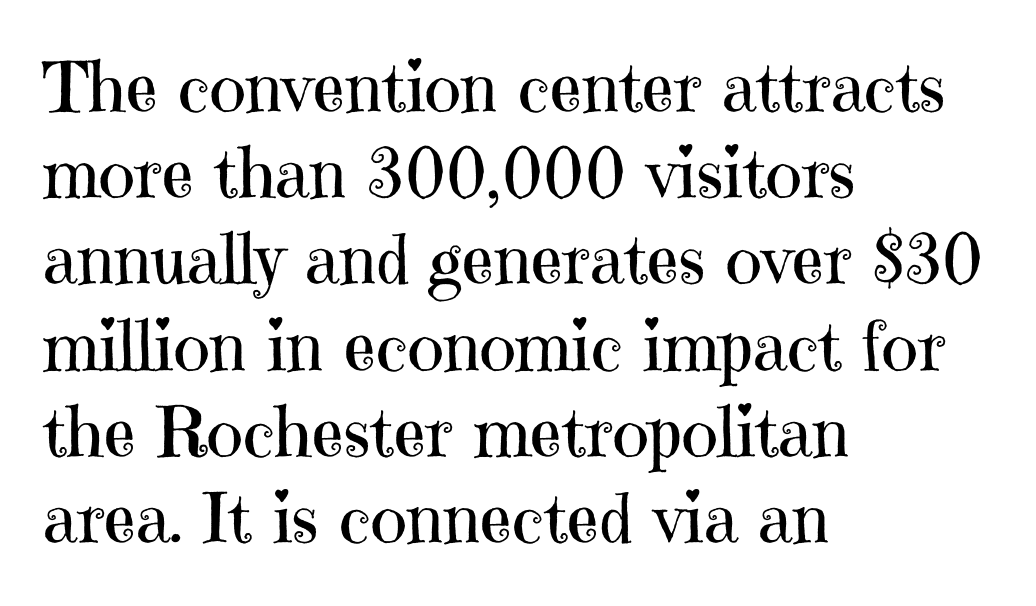
Q: Is the text bold? A: No.
Q: Is the text italic (slanted)? A: No, it is upright.
Q: Is the typeface a serif or a sans-serif typeface? A: Serif.
Q: Is the text underlined? A: No.
Q: How is the paragraph aligned? A: Left-aligned.
Q: Is the spacing between letters normal or unusually wide? A: Normal.
Q: Is the spacing between lines tight, normal or loose? A: Normal.
Q: Width (condensed, normal, or wide)? A: Normal.
Q: Stroke contrast? A: High.
Q: x-height? A: Medium.
Q: Monospaced? A: No.
